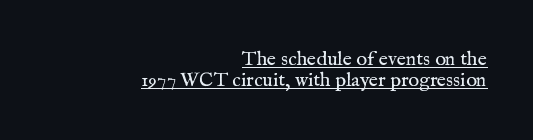
You can tell it's not italic because the verticals are truly vertical. Very little white space separates one row of letters from the next. A quiet, ordinary-to-light weight characterises the typeface. Nobody touched the tracking dial on this one. The typesetter has applied underlining to the passage shown.
